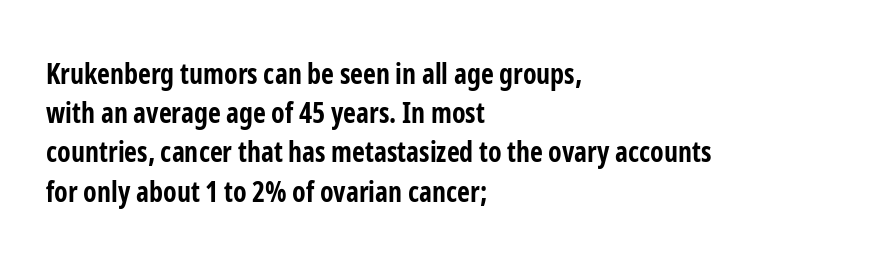
{"serif": "no", "italic": "no", "bold": "yes", "weight": "bold", "width": "condensed", "stroke_contrast": "low", "x_height": "medium", "monospaced": "no", "underline": "no", "align": "left", "line_spacing": "normal", "line_spacing_ratio": 1.4, "letter_spacing": "normal", "letter_spacing_em": 0.0, "glyph_px": 28}
